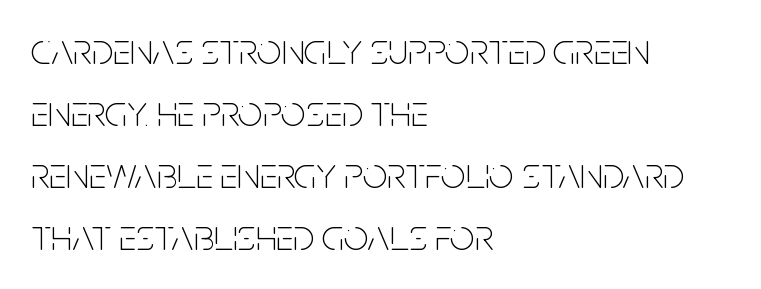
Note the varied advance widths — an 'i' is clearly narrower than an 'm'. The lettering holds an erect, upright posture throughout. The leading is moderate, giving the passage an even texture. Unlike a traditional serif, this face leaves its strokes unadorned. The font sits on the lighter half of the weight spectrum, regular included. Here the glyphs are tracked normally, forming tight word shapes.
